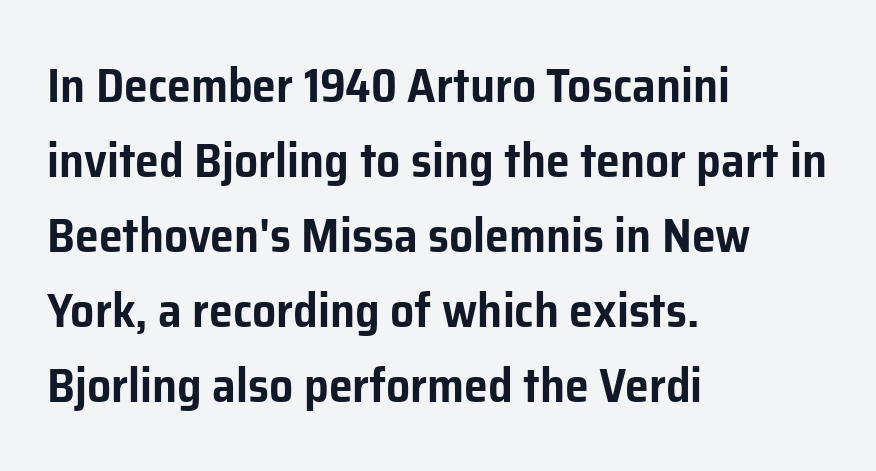
Q: Is the text italic (slanted)? A: No, it is upright.
Q: Is the typeface a serif or a sans-serif typeface? A: Sans-serif.
Q: Is the text underlined? A: No.
Q: How is the paragraph aligned? A: Left-aligned.
Q: Is the spacing between letters normal or unusually wide? A: Normal.
Q: Is the spacing between lines tight, normal or loose? A: Normal.
Q: Width (condensed, normal, or wide)? A: Normal.
Q: Stroke contrast? A: Low.
Q: x-height? A: Medium.
Q: Monospaced? A: No.
